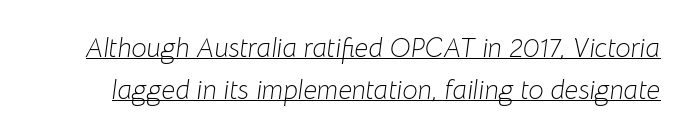
{"italic": "yes", "lean": "right", "slant_degrees": 8, "bold": "no", "underline": "yes", "line_spacing": "normal", "line_spacing_ratio": 1.54, "letter_spacing": "normal", "letter_spacing_em": 0.0, "glyph_px": 27}
